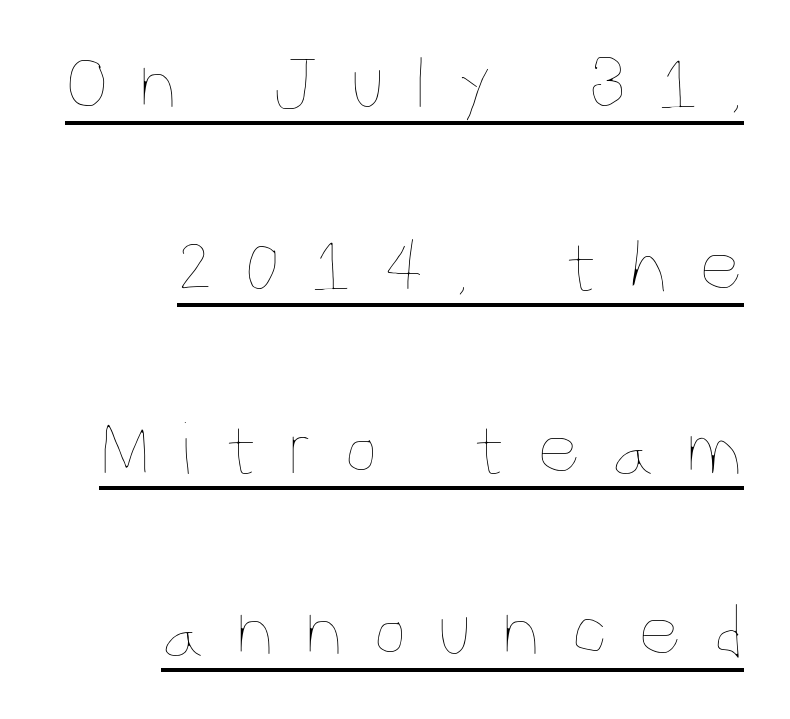
Q: Is the text bold? A: No.
Q: Is the text italic (slanted)? A: No, it is upright.
Q: Is the text underlined? A: Yes.
Q: How is the paragraph aligned? A: Right-aligned.
Q: Is the spacing between letters normal or unusually wide? A: Unusually wide.
Q: Is the spacing between lines tight, normal or loose? A: Loose.
Q: Width (condensed, normal, or wide)? A: Condensed.
Q: Stroke contrast? A: Low.
Q: x-height? A: Large.
Q: Monospaced? A: No.
